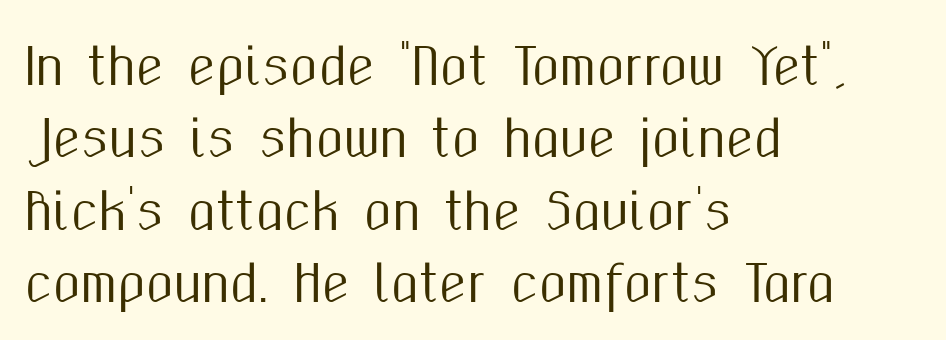
How would I describe the line gaps? Plain and ordinary. Standard letterfit; no display-style spreading of the glyphs. Every character sits straight up, as roman type does. Plain, unruled lines of type.
